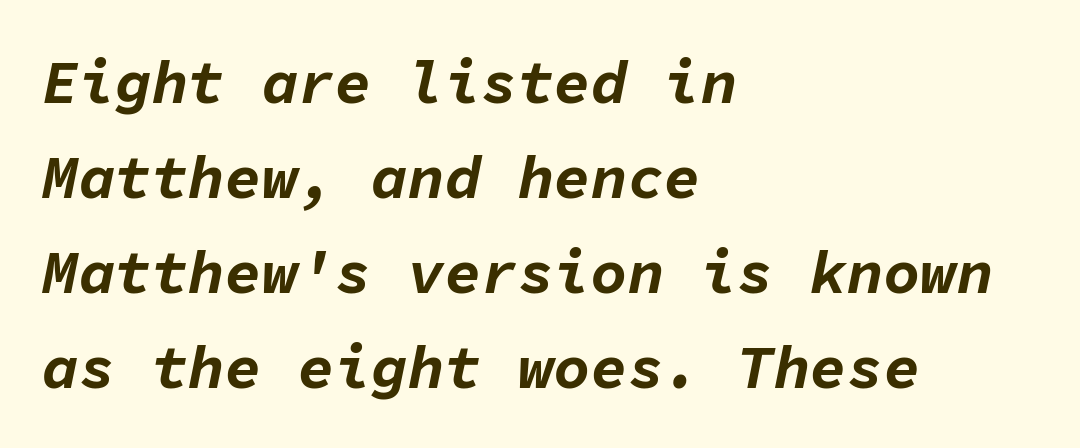
Tracking here is standard; glyphs follow each other at the usual distance. These lines carry a lot of weight — the face is fully bold. The text carries the slant typical of an italic or oblique font. Whoever set this chose a conventional vertical rhythm. One-word summary of the alignment: left. The face used here is monospaced, like something from a code editor.
